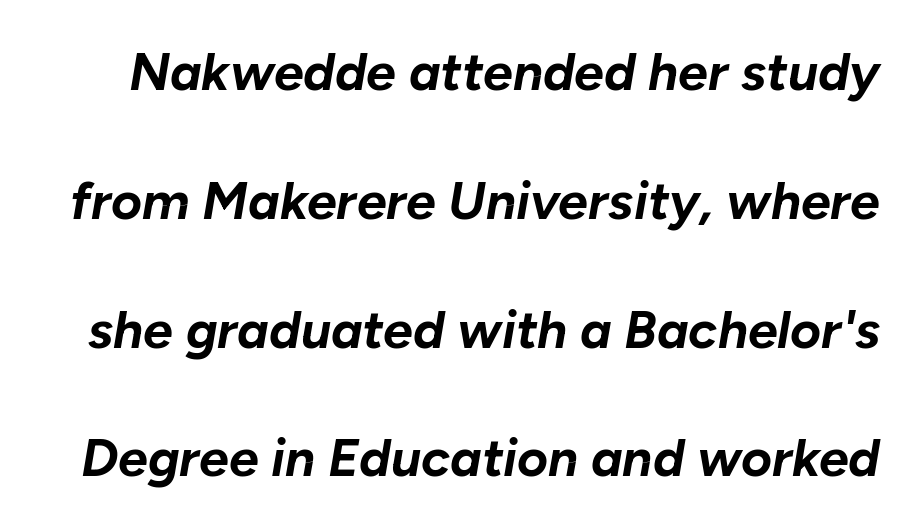
Strokes here are thick enough to call this a true bold. The horizontal fit of the characters is conventional and even. Descenders hang freely into open space. The axis of the letterforms is tilted away from vertical.
